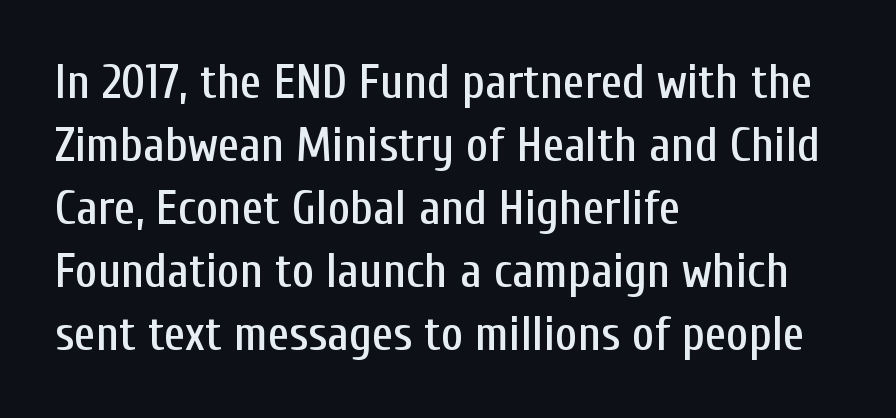
{"serif": "no", "italic": "no", "width": "condensed", "stroke_contrast": "low", "x_height": "medium", "monospaced": "no", "underline": "no", "align": "left", "line_spacing": "normal", "line_spacing_ratio": 1.31, "letter_spacing": "normal", "letter_spacing_em": 0.0, "glyph_px": 48}
